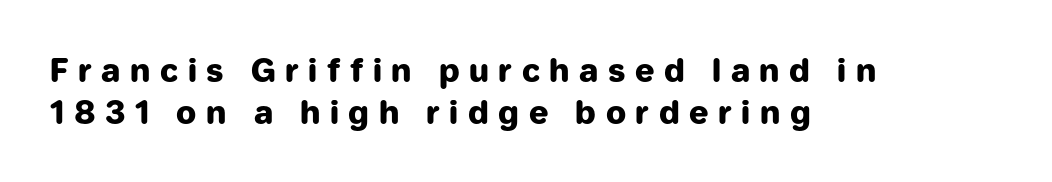
Q: Is the text bold? A: Yes.
Q: Is the text italic (slanted)? A: No, it is upright.
Q: Is the typeface a serif or a sans-serif typeface? A: Sans-serif.
Q: Is the text underlined? A: No.
Q: How is the paragraph aligned? A: Left-aligned.
Q: Is the spacing between letters normal or unusually wide? A: Unusually wide.
Q: Is the spacing between lines tight, normal or loose? A: Normal.
Q: Width (condensed, normal, or wide)? A: Normal.
Q: Stroke contrast? A: Low.
Q: x-height? A: Medium.
Q: Monospaced? A: No.
